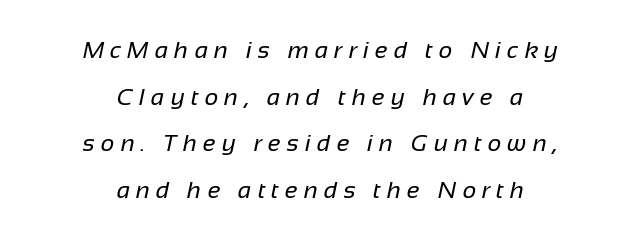
Any mark beneath the type? The region is blank. A typesetter would call this heavily tracked-out type. Centered paragraph, ragged on both sides. Is the stroke heavy? The answer is a plain regular-or-lighter.
